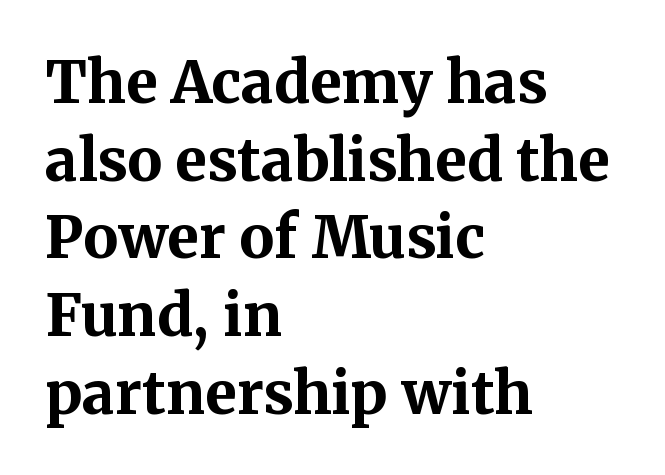
{"serif": "yes", "italic": "no", "bold": "yes", "weight": "bold", "width": "normal", "stroke_contrast": "medium", "x_height": "medium", "monospaced": "no", "underline": "no", "align": "left", "line_spacing": "normal", "line_spacing_ratio": 1.34, "letter_spacing": "normal", "letter_spacing_em": 0.0, "glyph_px": 58}
